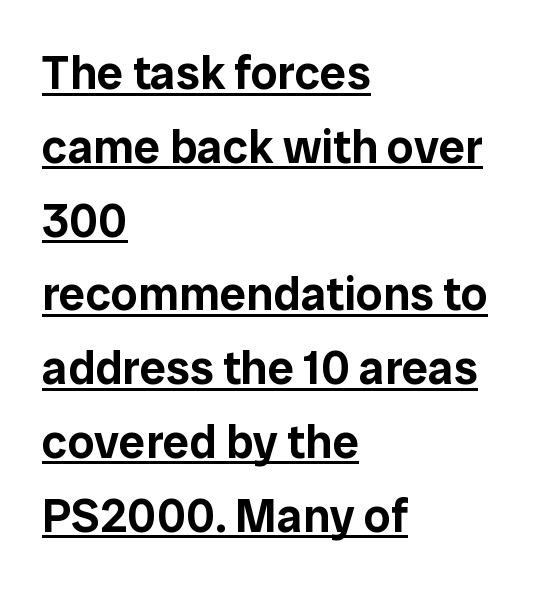
The image shows 47 px sans-serif type, upright; set left-aligned, normal line spacing (1.57x), normal letter spacing, underlined; low stroke contrast and a medium x-height.
